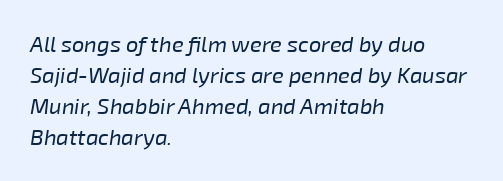
The image shows 22 px text type, italic (leaning right); set left-aligned, normal line spacing (1.41x), normal letter spacing, not underlined.
